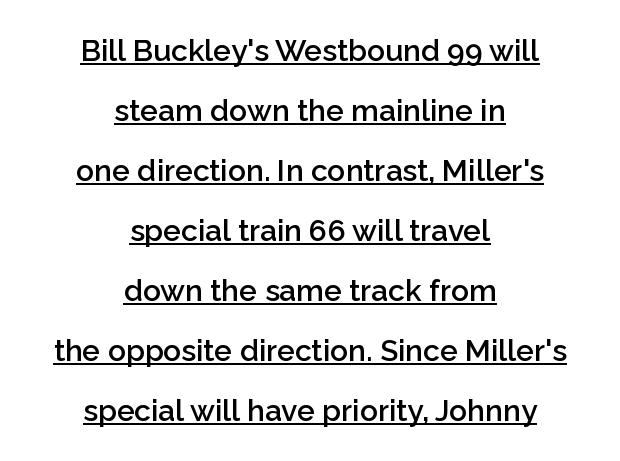
Q: Is the text bold? A: Semi-bold.
Q: Is the text italic (slanted)? A: No, it is upright.
Q: Is the typeface a serif or a sans-serif typeface? A: Sans-serif.
Q: Is the text underlined? A: Yes.
Q: How is the paragraph aligned? A: Centered.
Q: Is the spacing between letters normal or unusually wide? A: Normal.
Q: Is the spacing between lines tight, normal or loose? A: Loose.
Q: Width (condensed, normal, or wide)? A: Normal.
Q: Stroke contrast? A: Low.
Q: x-height? A: Medium.
Q: Monospaced? A: No.
